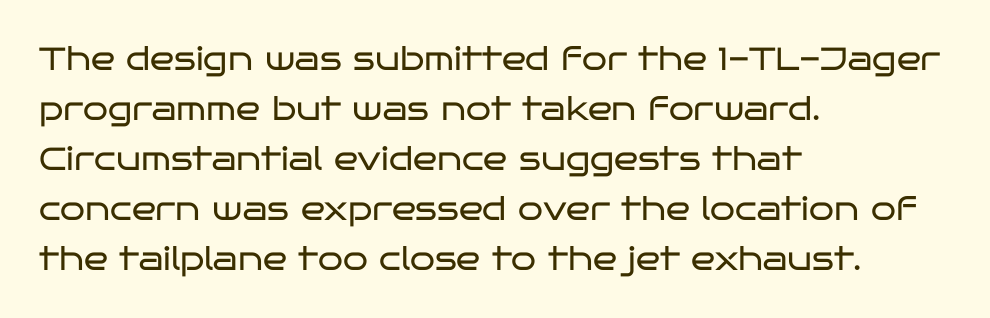
The typesetter chose a ragged-right arrangement here. No italicization has been applied; the sample stays upright. One glance says typical: line gaps are just what's usual. Note the varied advance widths — an 'i' is clearly narrower than an 'm'. The text was rendered using a sans face with plain stroke endings.
